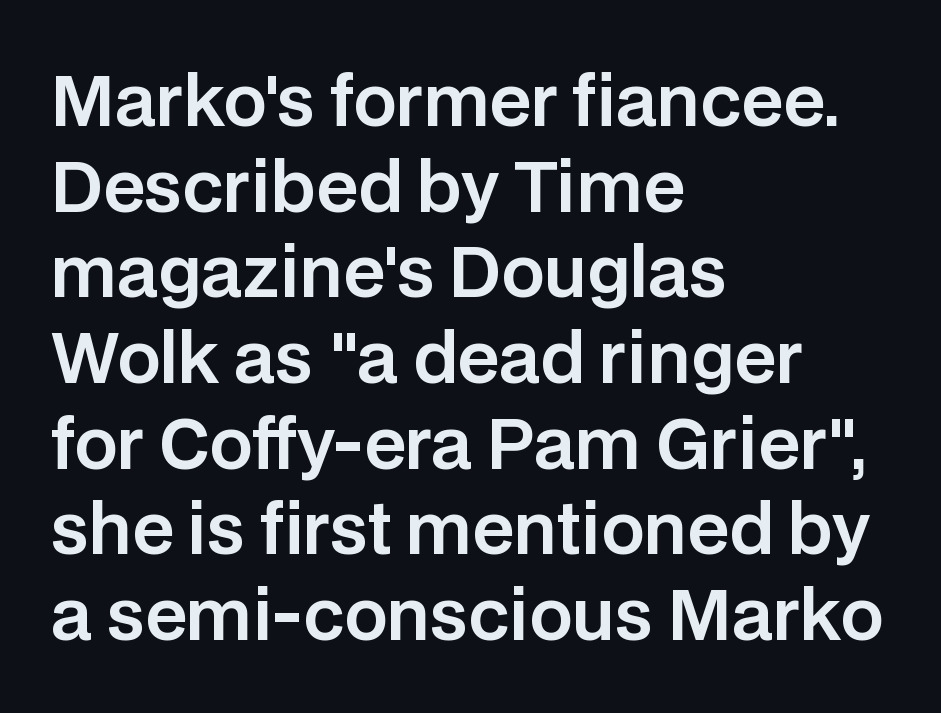
The image shows 68 px sans-serif type, upright; set left-aligned, normal line spacing (1.26x), normal letter spacing, not underlined; low stroke contrast and a large x-height.
